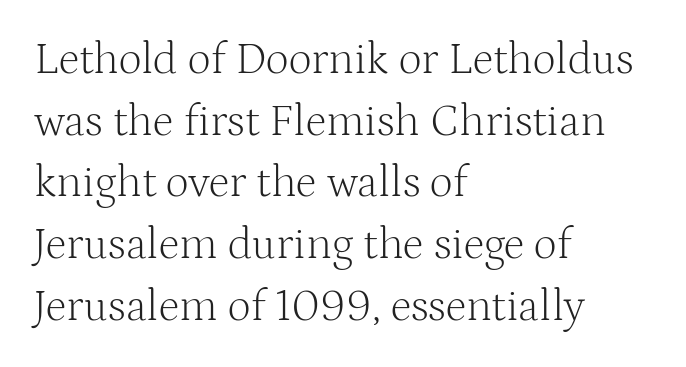
{"serif": "yes", "italic": "no", "bold": "no", "weight": "light", "width": "normal", "stroke_contrast": "medium", "x_height": "medium", "monospaced": "no", "underline": "no", "align": "left", "line_spacing": "normal", "line_spacing_ratio": 1.37, "letter_spacing": "normal", "letter_spacing_em": 0.0, "glyph_px": 45}
